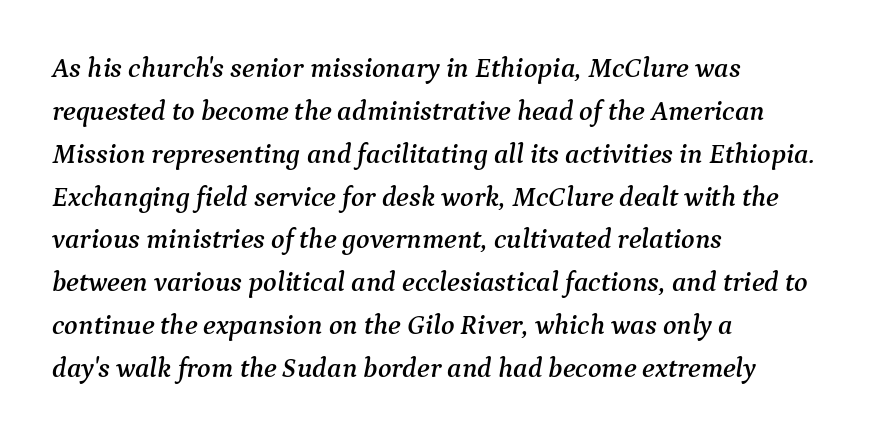
The image shows 28 px serif type, italic (leaning right); set left-aligned, normal line spacing (1.53x), normal letter spacing, not underlined; medium stroke contrast and a medium x-height.
